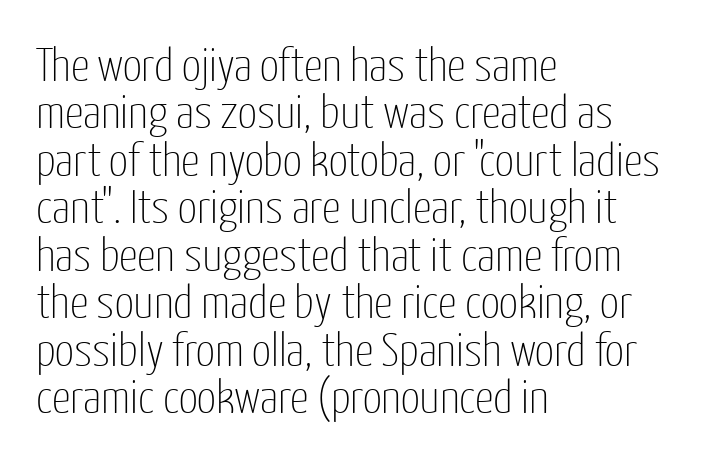
{"serif": "no", "italic": "no", "bold": "no", "weight": "thin", "width": "condensed", "stroke_contrast": "low", "x_height": "medium", "monospaced": "no", "underline": "no", "align": "left", "line_spacing": "tight", "line_spacing_ratio": 1.01, "letter_spacing": "normal", "letter_spacing_em": 0.0, "glyph_px": 47}
